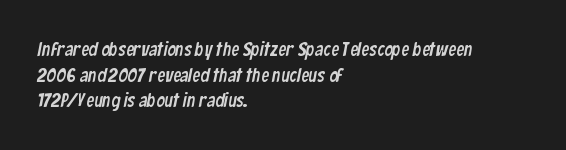
One-word summary of the alignment: left. Only glyphs here, with clear space below each row. What's the leading like? Ordinary, nothing unusual. The horizontal fit of the characters is conventional and even.
